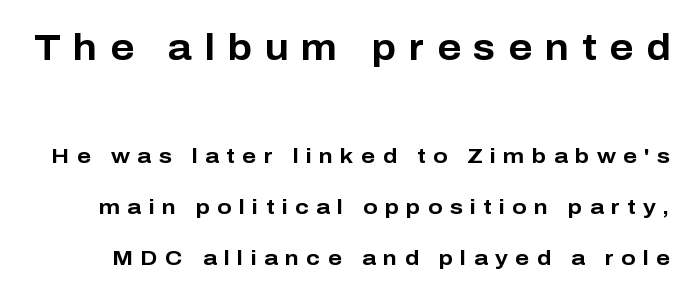
Q: Is the text bold? A: Yes.
Q: Is the text italic (slanted)? A: No, it is upright.
Q: Is the typeface a serif or a sans-serif typeface? A: Sans-serif.
Q: Is the text underlined? A: No.
Q: Is the spacing between letters normal or unusually wide? A: Unusually wide.
Q: Is the spacing between lines tight, normal or loose? A: Loose.
Q: Which block of text is set in a larger size, the first (top) or the second (bottom)? A: The first (top) one.
Q: Width (condensed, normal, or wide)? A: Normal.
Q: Stroke contrast? A: Low.
Q: x-height? A: Medium.
Q: Monospaced? A: No.
